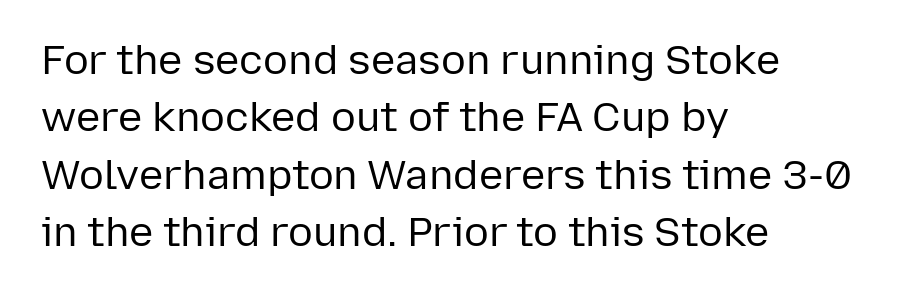
Vertical stems look standard width or narrower in stroke. The letters carry no serifs — their stems end cleanly without finishing strokes. Type without underlining. The lines are quadded left. Tracking here is standard; glyphs follow each other at the usual distance. Normally led — the rows are evenly, conventionally spaced.
